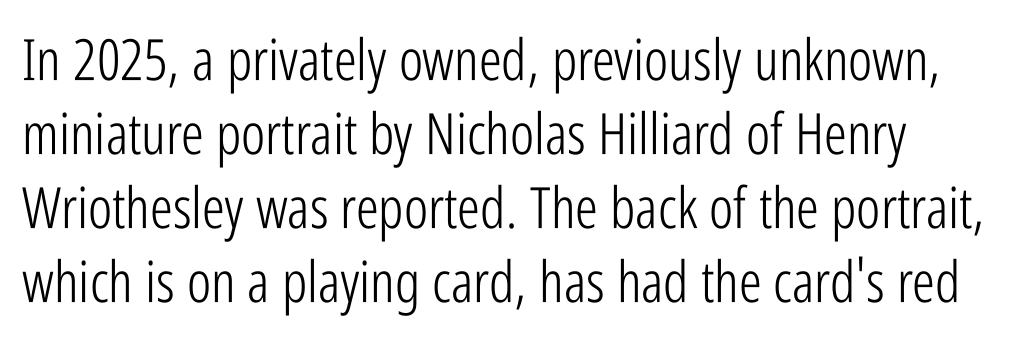
Q: Is the text bold? A: No.
Q: Is the text italic (slanted)? A: No, it is upright.
Q: Is the typeface a serif or a sans-serif typeface? A: Sans-serif.
Q: Is the text underlined? A: No.
Q: How is the paragraph aligned? A: Left-aligned.
Q: Is the spacing between letters normal or unusually wide? A: Normal.
Q: Is the spacing between lines tight, normal or loose? A: Normal.
Q: Width (condensed, normal, or wide)? A: Condensed.
Q: Stroke contrast? A: Low.
Q: x-height? A: Medium.
Q: Monospaced? A: No.
